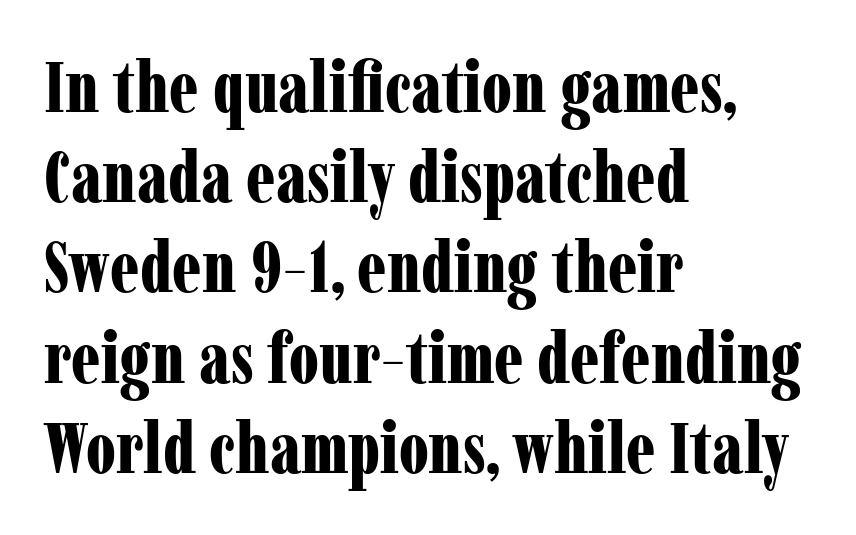
{"serif": "yes", "italic": "no", "bold": "yes", "weight": "bold", "width": "condensed", "stroke_contrast": "low", "x_height": "medium", "monospaced": "no", "underline": "no", "align": "left", "line_spacing": "normal", "line_spacing_ratio": 1.27, "letter_spacing": "normal", "letter_spacing_em": 0.0, "glyph_px": 71}
